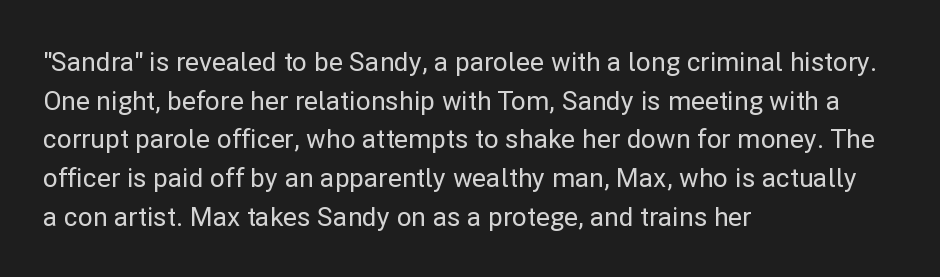
The image shows 26 px text type, upright; set left-aligned, normal line spacing (1.49x), normal letter spacing, not underlined.
